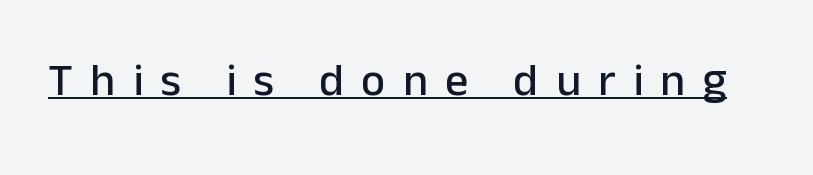
{"serif": "no", "italic": "no", "width": "normal", "stroke_contrast": "low", "x_height": "medium", "monospaced": "no", "underline": "yes", "letter_spacing": "wide", "letter_spacing_em": 0.38, "glyph_px": 46}
